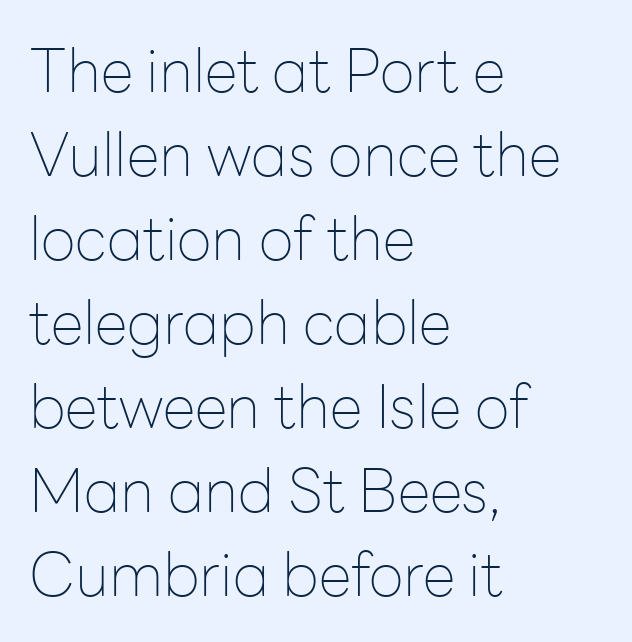
Stroke mass is kept to a normal reading level or below. The lines are quadded left. Unlike italic type, these characters show no tilt at all. Each word holds together tightly as a unit, with standard inter-letter gaps.
